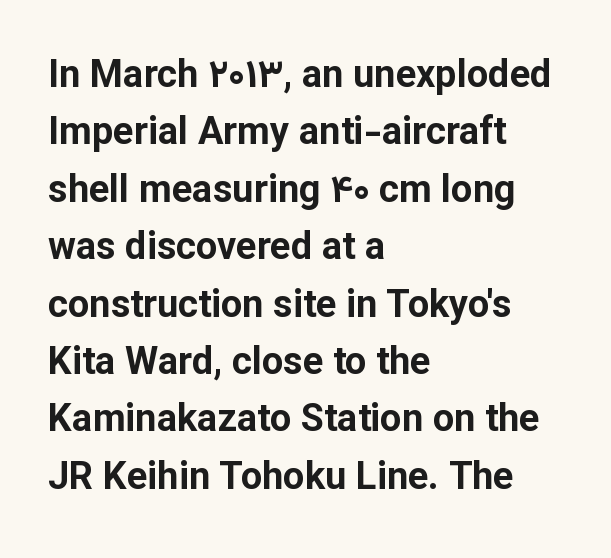
{"serif": "no", "italic": "no", "bold": "yes", "weight": "bold", "width": "normal", "stroke_contrast": "low", "x_height": "medium", "monospaced": "no", "underline": "no", "align": "left", "line_spacing": "normal", "line_spacing_ratio": 1.51, "letter_spacing": "normal", "letter_spacing_em": 0.0, "glyph_px": 38}
